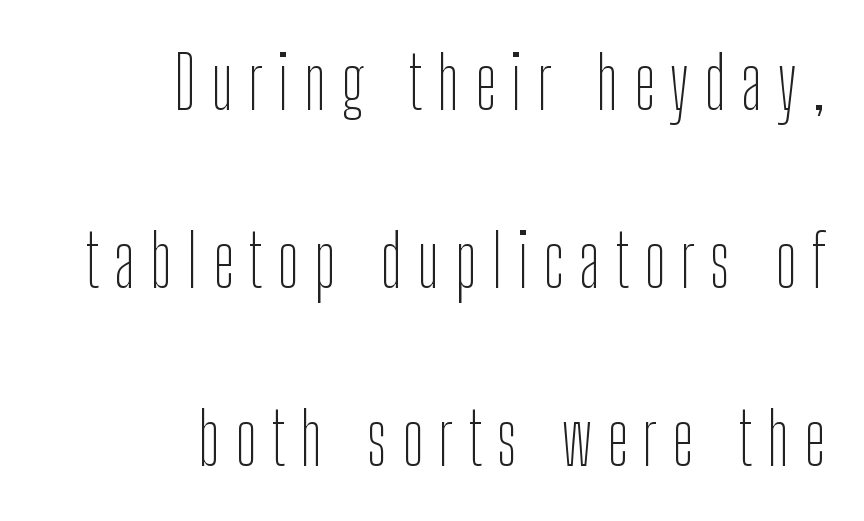
Interline gaps are noticeably wide in this sample. Letters rest on an invisible, unmarked baseline. Letter spacing: wide. Unbolded letterforms with no extra heft.
